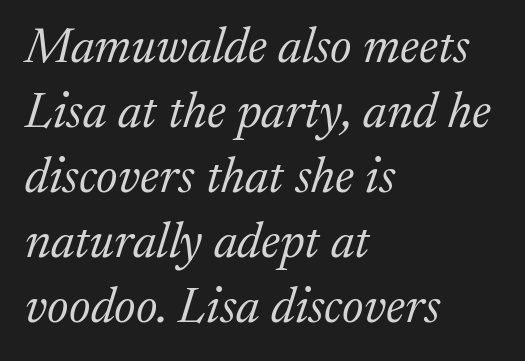
{"serif": "yes", "italic": "yes", "lean": "right", "slant_degrees": 17, "bold": "no", "weight": "light", "width": "normal", "stroke_contrast": "medium", "x_height": "medium", "monospaced": "no", "underline": "no", "align": "left", "line_spacing": "normal", "line_spacing_ratio": 1.3, "letter_spacing": "normal", "letter_spacing_em": 0.0, "glyph_px": 50}
